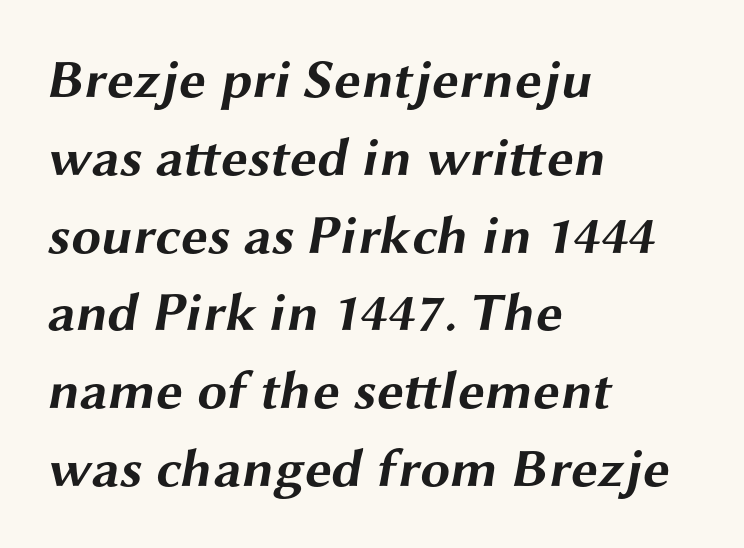
Q: Is the text bold? A: Yes.
Q: Is the typeface a serif or a sans-serif typeface? A: Sans-serif.
Q: Is the text underlined? A: No.
Q: How is the paragraph aligned? A: Left-aligned.
Q: Is the spacing between letters normal or unusually wide? A: Normal.
Q: Is the spacing between lines tight, normal or loose? A: Normal.
Q: Width (condensed, normal, or wide)? A: Wide.
Q: Stroke contrast? A: Medium.
Q: x-height? A: Medium.
Q: Monospaced? A: No.
